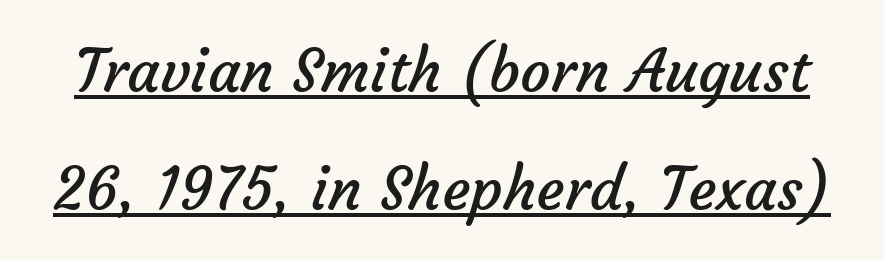
The image shows 60 px regular-weight sans-serif type; set loose line spacing (1.96x), normal letter spacing, underlined; low stroke contrast and a medium x-height.
